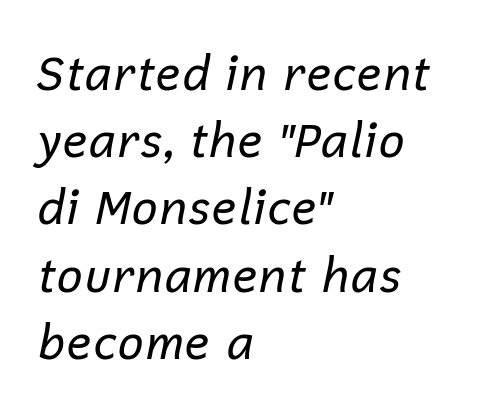
Q: Is the text bold? A: No.
Q: Is the text italic (slanted)? A: Yes, it leans right by about 12 degrees.
Q: Is the text underlined? A: No.
Q: How is the paragraph aligned? A: Left-aligned.
Q: Is the spacing between letters normal or unusually wide? A: Normal.
Q: Is the spacing between lines tight, normal or loose? A: Normal.
Q: Width (condensed, normal, or wide)? A: Normal.
Q: Stroke contrast? A: Low.
Q: x-height? A: Medium.
Q: Monospaced? A: No.
